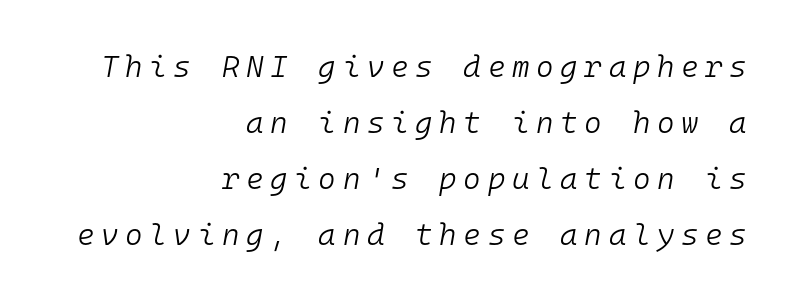
{"italic": "yes", "lean": "right", "slant_degrees": 10, "bold": "no", "weight": "light", "width": "normal", "stroke_contrast": "low", "x_height": "medium", "monospaced": "yes", "underline": "no", "align": "right", "line_spacing_ratio": 1.87, "letter_spacing": "wide", "letter_spacing_em": 0.22, "glyph_px": 30}
